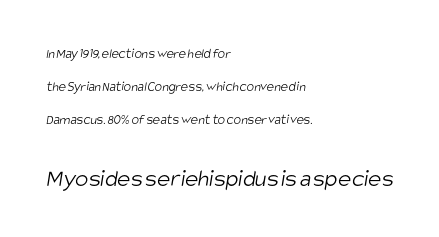
{"bold": "no", "underline": "no", "align": "left", "line_spacing": "loose", "line_spacing_ratio": 2.37, "letter_spacing": "normal", "letter_spacing_em": 0.0, "larger_block": "second", "size_ratio": 1.79, "glyph_px": 25}
